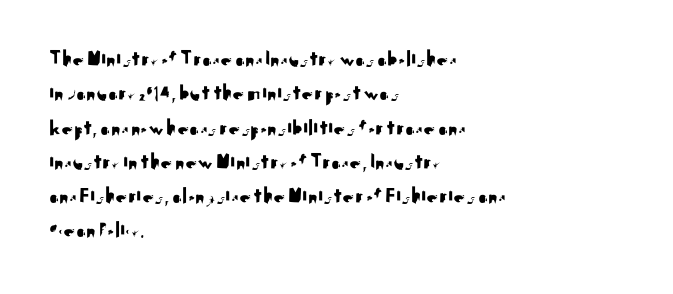
If you drew a ruler down the left edge, every line would touch it. Any mark beneath the type? The region is blank. Vertical spacing — default. It's the straight-up-and-down kind of type.
